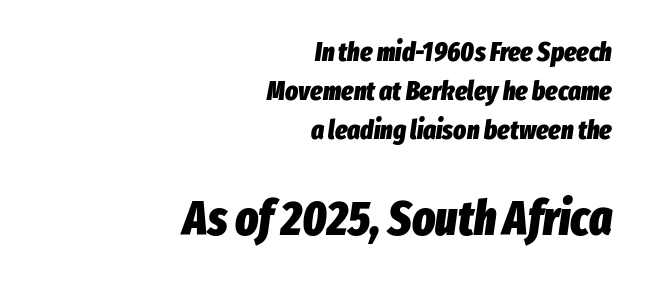
The whole block is typeset with a tilt. The face used here has the dense, thick strokes of a bold. Does the leading feel generous? No, just average. How are the letters spaced? Ordinarily, with no added tracking. The emphasis by scale lands on block number two, below. In CSS terms this would be text-align: right.
